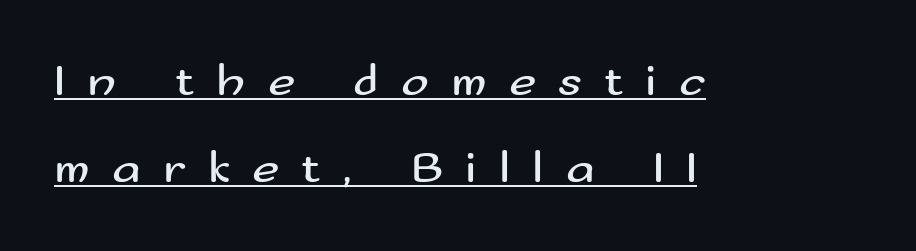
The image shows 47 px regular-weight, wide sans-serif type, upright; set left-aligned, line spacing 1.85x, unusually wide letter spacing (+0.47 em), underlined; medium stroke contrast and a small x-height.
